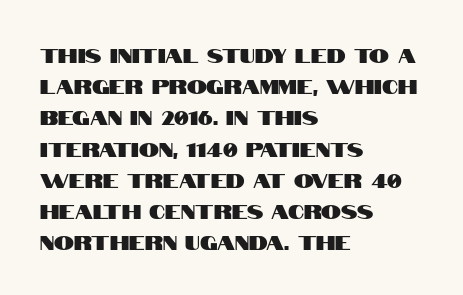
{"italic": "no", "underline": "no", "align": "left", "line_spacing": "normal", "line_spacing_ratio": 1.56, "letter_spacing": "normal", "letter_spacing_em": 0.0, "glyph_px": 20}
